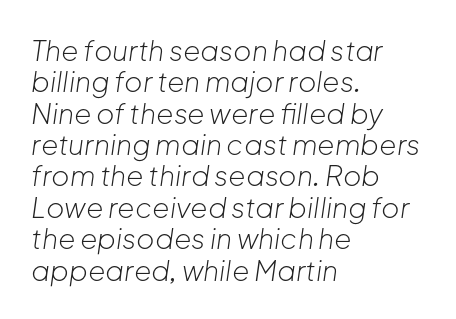
{"italic": "yes", "lean": "right", "slant_degrees": 8, "bold": "no", "weight": "light", "width": "normal", "stroke_contrast": "low", "x_height": "medium", "monospaced": "no", "underline": "no", "align": "left", "line_spacing": "tight", "line_spacing_ratio": 1.12, "letter_spacing": "normal", "letter_spacing_em": 0.0, "glyph_px": 28}
